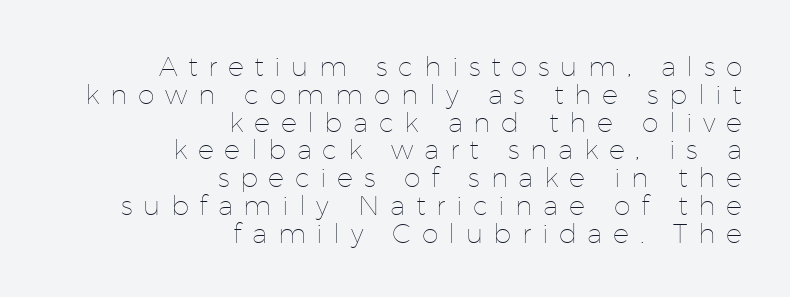
{"italic": "no", "bold": "no", "underline": "no", "align": "right", "line_spacing": "tight", "line_spacing_ratio": 1.03, "letter_spacing": "wide", "letter_spacing_em": 0.39, "glyph_px": 27}
